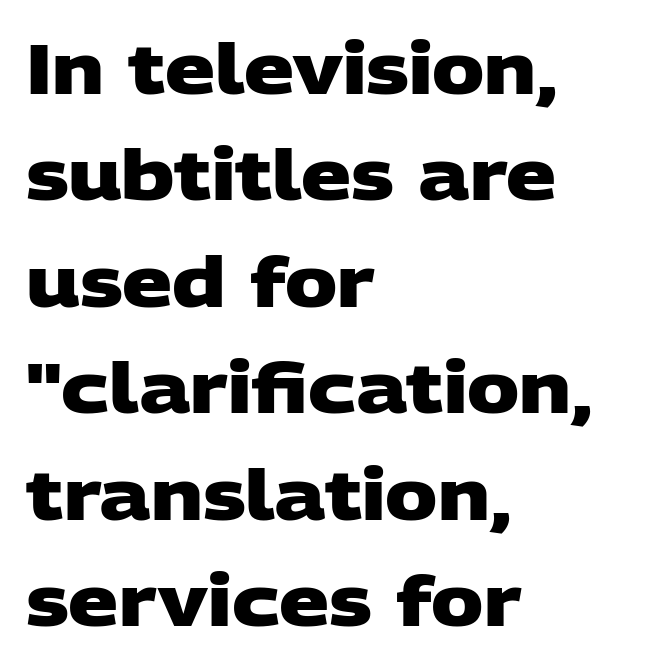
{"serif": "no", "bold": "yes", "weight": "heavy", "width": "wide", "stroke_contrast": "low", "x_height": "large", "monospaced": "no", "underline": "no", "align": "left", "line_spacing": "normal", "line_spacing_ratio": 1.52, "letter_spacing": "normal", "letter_spacing_em": 0.0, "glyph_px": 70}
